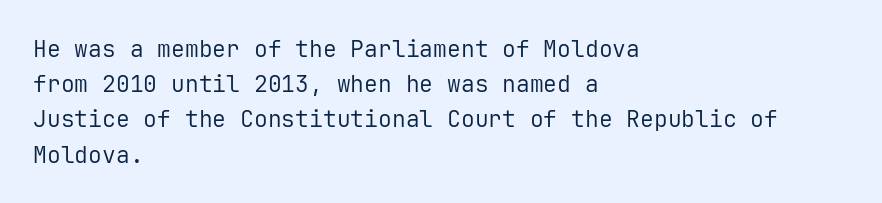
{"italic": "no", "bold": "no", "underline": "no", "align": "left", "line_spacing": "normal", "line_spacing_ratio": 1.53, "letter_spacing": "normal", "letter_spacing_em": 0.0, "glyph_px": 23}
